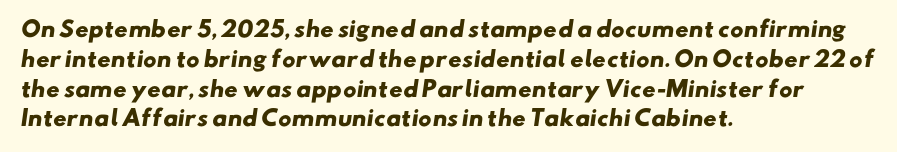
{"bold": "yes", "underline": "no", "align": "left", "line_spacing": "normal", "line_spacing_ratio": 1.42, "letter_spacing": "normal", "letter_spacing_em": 0.0, "glyph_px": 21}
